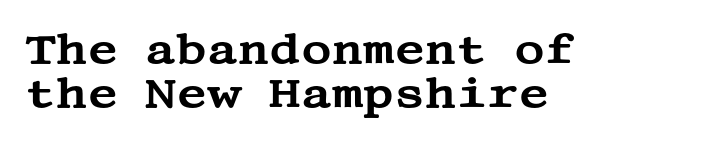
The image shows 42 px wide serif type, upright; set left-aligned, tight line spacing (1.05x), normal letter spacing, not underlined; medium stroke contrast and a large x-height.
